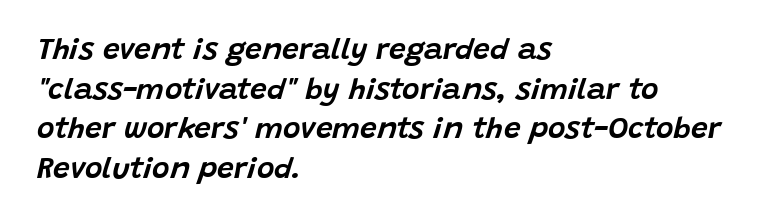
The passage shown stacks its lines at a standard gap. Nobody drew a line under any word here. The face used here has a pronounced slope to its letters. Leftover space on each line is placed entirely after the last word.
